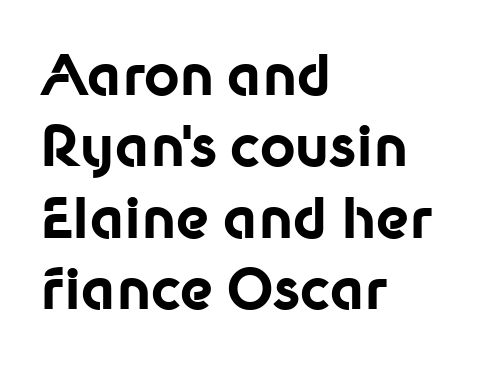
Q: Is the text bold? A: Yes.
Q: Is the text italic (slanted)? A: No, it is upright.
Q: Is the typeface a serif or a sans-serif typeface? A: Sans-serif.
Q: Is the text underlined? A: No.
Q: How is the paragraph aligned? A: Left-aligned.
Q: Is the spacing between letters normal or unusually wide? A: Normal.
Q: Is the spacing between lines tight, normal or loose? A: Normal.
Q: Width (condensed, normal, or wide)? A: Normal.
Q: Stroke contrast? A: Low.
Q: x-height? A: Medium.
Q: Monospaced? A: No.
